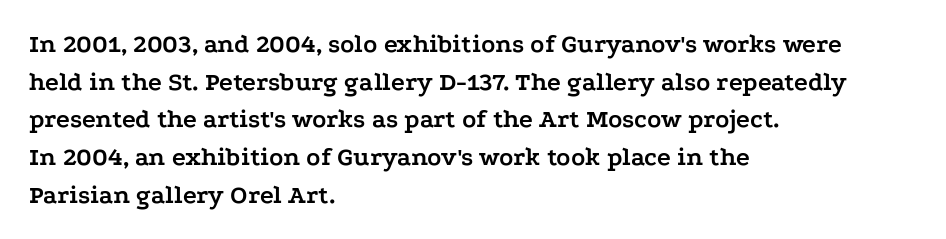
Q: Is the text bold? A: Yes.
Q: Is the text italic (slanted)? A: No, it is upright.
Q: Is the text underlined? A: No.
Q: How is the paragraph aligned? A: Left-aligned.
Q: Is the spacing between letters normal or unusually wide? A: Normal.
Q: Is the spacing between lines tight, normal or loose? A: Normal.
